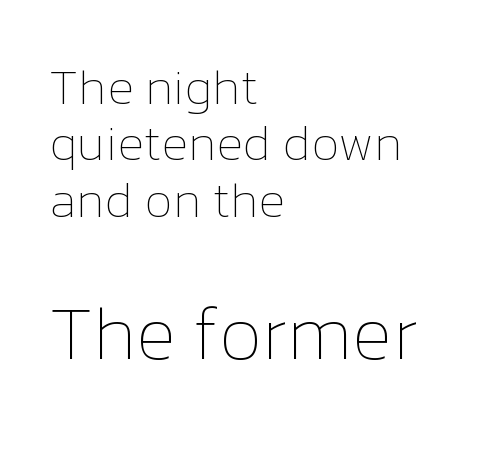
Designer's note — italics off, roman on. Students, note that the glyphs here touch the page at normal intervals. In this sample the second text group is rendered at the bigger scale. A clean baseline with only descenders dipping below it. Each line starts at the same left margin while the right side varies.
